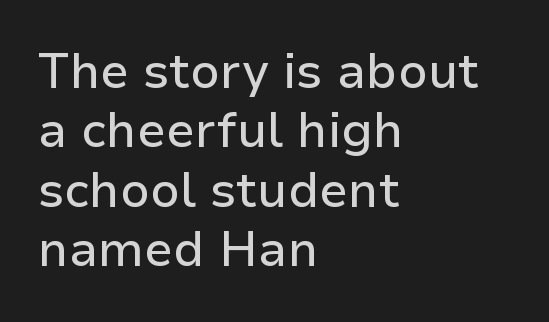
This is sans-serif lettering, the kind often seen on screens and signage. Do the characters align in a grid? No, the font is proportional. A classic flush-left, rag-right setting is used for this passage. Lines of text with bare space underneath.
